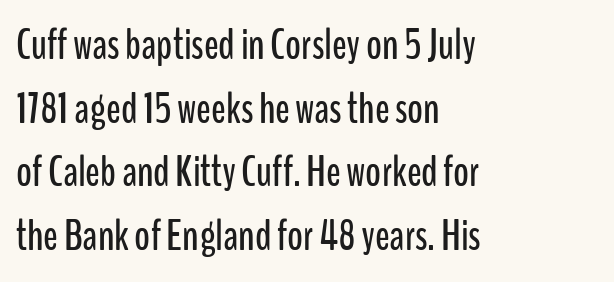
Bare-footed words on every line. The font's upright variant was chosen for this text. Every row of glyphs begins at an identical x-position on the left. Nothing unusual about the tracking: characters are spaced as the font intends. Serifs: no, the terminals of the letterforms are clean. Vertical spacing — default.
